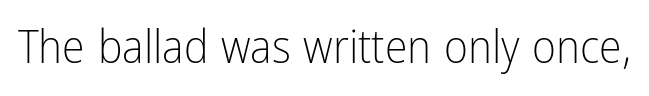
You can tell from the bare stems that sans-serif type was used. Stems here are at most as thick as an everyday book face. Italic: no, the glyphs are upright roman. Honestly, there is no underline to notice here at all.
